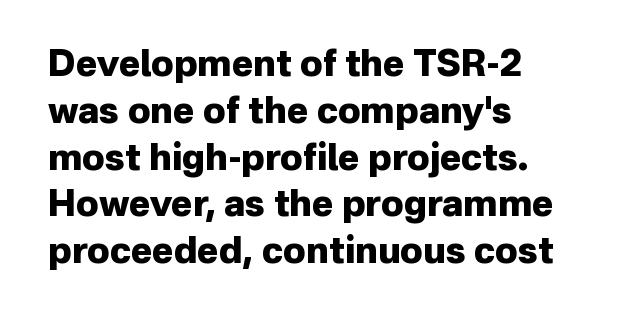
The image shows 36 px heavy sans-serif type, upright; set left-aligned, normal line spacing (1.3x), normal letter spacing, not underlined; low stroke contrast and a medium x-height.
